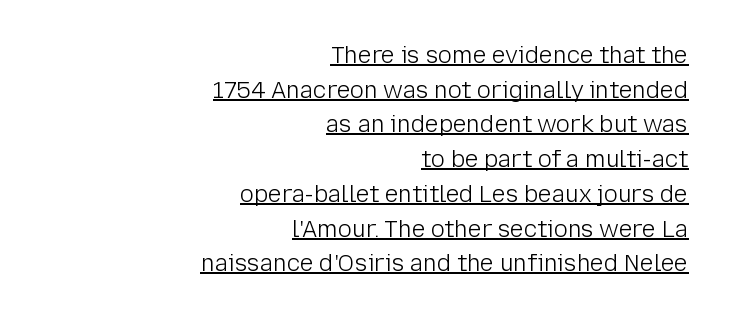
Between one letter and the next there's only the usual sliver of space. Layout note: lines flush right. One glance says typical: line gaps are just what's usual. Nope, not italic — everything's standing straight.
